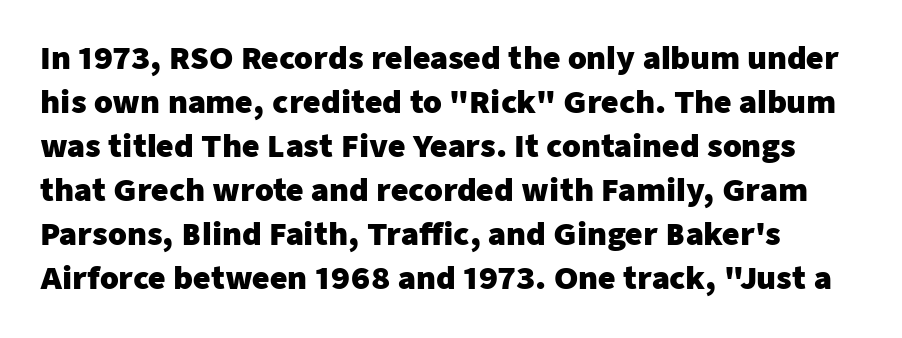
{"serif": "no", "italic": "no", "bold": "yes", "weight": "heavy", "width": "normal", "stroke_contrast": "low", "x_height": "medium", "monospaced": "no", "underline": "no", "line_spacing": "normal", "line_spacing_ratio": 1.47, "letter_spacing": "normal", "letter_spacing_em": 0.0, "glyph_px": 30}
